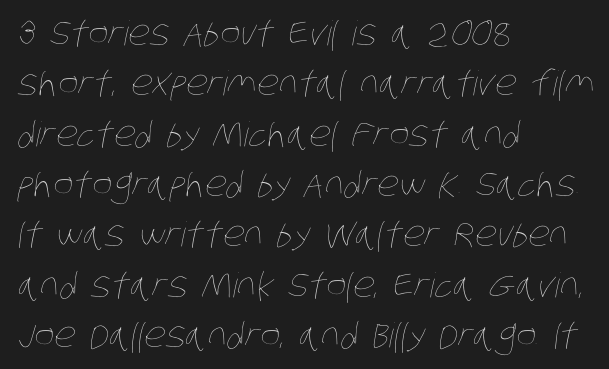
Letters rest on an invisible, unmarked baseline. The font is comparable to plain body text, perhaps lighter. This sample is left-justified, so line endings fall wherever the words run out. Note the varied advance widths — an 'i' is clearly narrower than an 'm'. Each new line begins a customary step beneath the previous one. There is no visible air inserted between adjacent glyphs.
